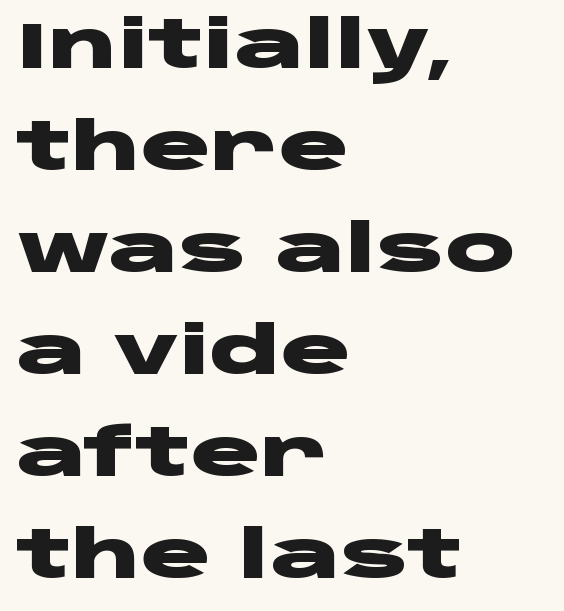
{"serif": "no", "italic": "no", "bold": "yes", "weight": "heavy", "width": "wide", "stroke_contrast": "low", "x_height": "large", "monospaced": "no", "underline": "no", "align": "left", "line_spacing": "normal", "line_spacing_ratio": 1.57, "letter_spacing": "normal", "letter_spacing_em": 0.0, "glyph_px": 65}
